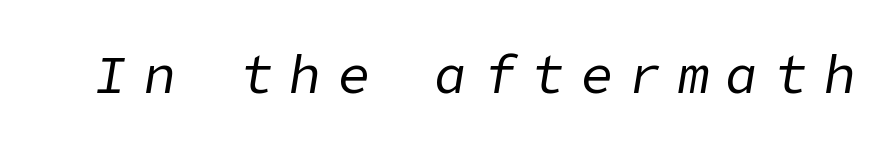
Glyph-to-glyph distance is far greater than everyday printed text. Bare-footed words on every line. No heavy texture on the line: the type isn't bold. Yep, that's italic — everything's leaning.
